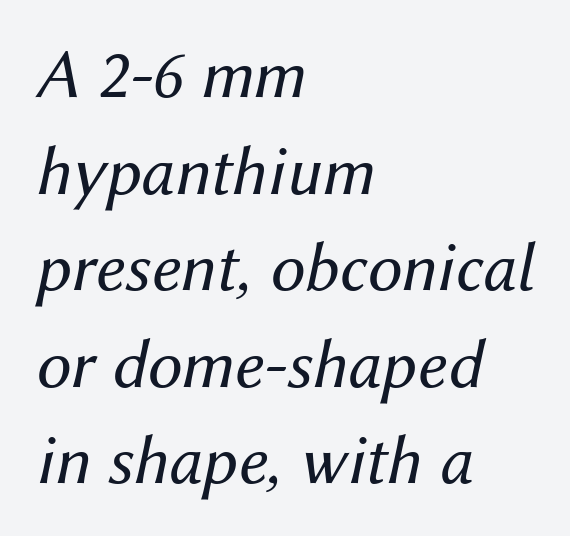
{"italic": "yes", "lean": "right", "slant_degrees": 12, "bold": "no", "weight": "regular", "width": "normal", "stroke_contrast": "medium", "x_height": "medium", "monospaced": "no", "underline": "no", "align": "left", "line_spacing": "normal", "line_spacing_ratio": 1.38, "letter_spacing": "normal", "letter_spacing_em": 0.0, "glyph_px": 70}
